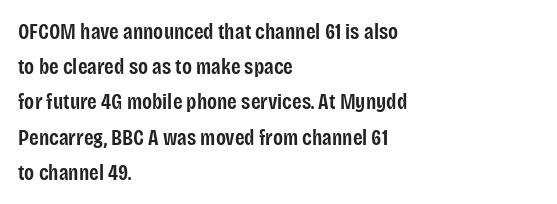
The ragged edge is on the right, which tells us the setting is flush left. If you measured baseline to baseline, you'd find a middling distance. Underlining? Definitely not there. The letters are semibold — heavier than regular but short of a full bold. Style check: upright. Inter-character spacing is left at the font's built-in metrics.
